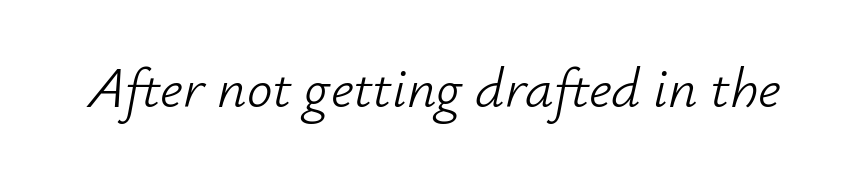
Q: Is the text bold? A: No.
Q: Is the text italic (slanted)? A: Yes, it leans right by about 12 degrees.
Q: Is the text underlined? A: No.
Q: Is the spacing between letters normal or unusually wide? A: Normal.
Q: Width (condensed, normal, or wide)? A: Normal.
Q: Stroke contrast? A: Low.
Q: x-height? A: Small.
Q: Monospaced? A: No.
